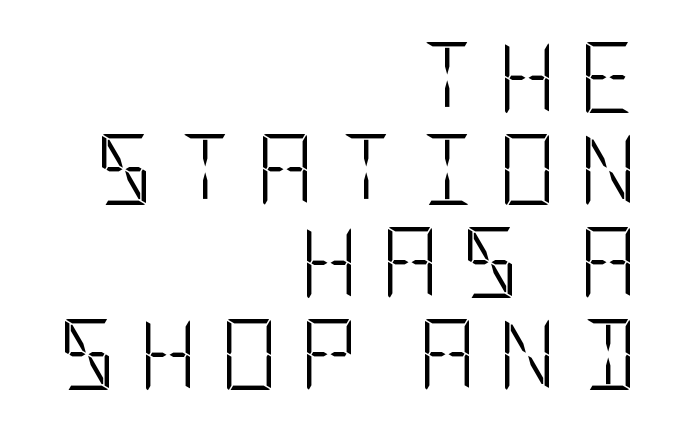
The image shows 71 px light, condensed sans-serif type, upright; set right-aligned, normal line spacing (1.3x), unusually wide letter spacing (+0.32 em), not underlined; low stroke contrast and a large x-height.
